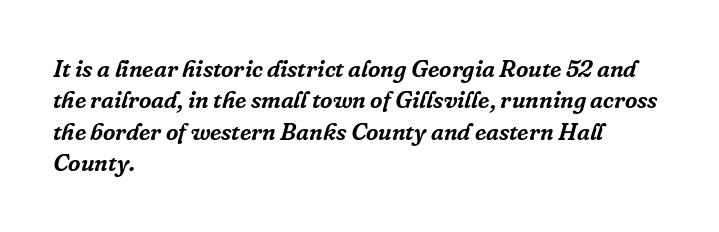
Q: Is the text italic (slanted)? A: Yes, it leans right by about 16 degrees.
Q: Is the text underlined? A: No.
Q: How is the paragraph aligned? A: Left-aligned.
Q: Is the spacing between letters normal or unusually wide? A: Normal.
Q: Is the spacing between lines tight, normal or loose? A: Normal.
